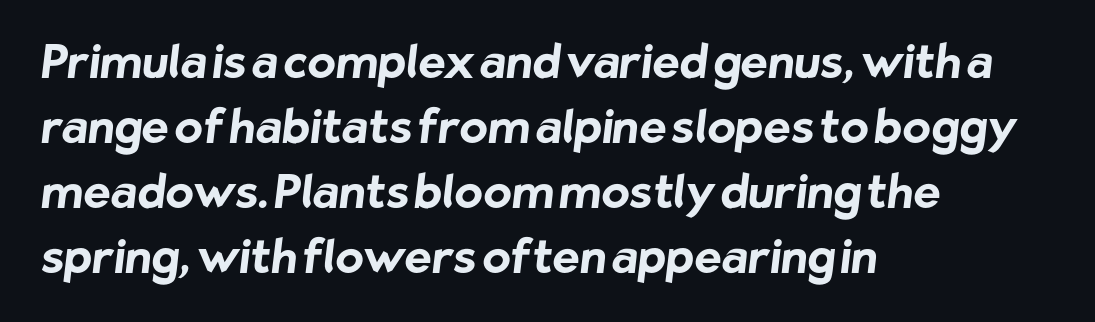
Q: Is the text bold? A: Yes.
Q: Is the typeface a serif or a sans-serif typeface? A: Sans-serif.
Q: Is the text underlined? A: No.
Q: How is the paragraph aligned? A: Left-aligned.
Q: Is the spacing between letters normal or unusually wide? A: Normal.
Q: Is the spacing between lines tight, normal or loose? A: Normal.
Q: Width (condensed, normal, or wide)? A: Normal.
Q: Stroke contrast? A: Low.
Q: x-height? A: Medium.
Q: Monospaced? A: No.
